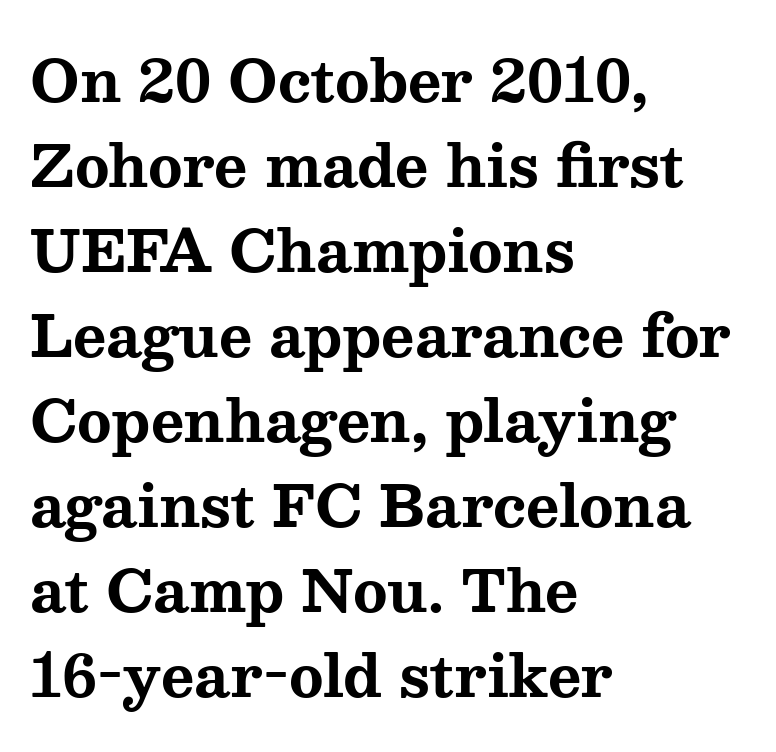
Q: Is the text bold? A: Yes.
Q: Is the text italic (slanted)? A: No, it is upright.
Q: Is the typeface a serif or a sans-serif typeface? A: Serif.
Q: Is the text underlined? A: No.
Q: How is the paragraph aligned? A: Left-aligned.
Q: Is the spacing between letters normal or unusually wide? A: Normal.
Q: Is the spacing between lines tight, normal or loose? A: Normal.
Q: Width (condensed, normal, or wide)? A: Wide.
Q: Stroke contrast? A: Medium.
Q: x-height? A: Medium.
Q: Monospaced? A: No.
